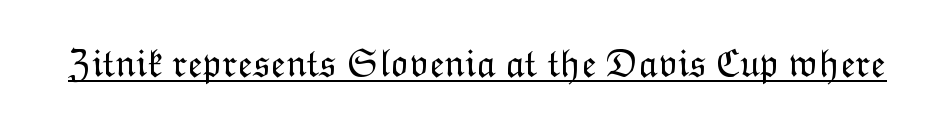
Q: Is the text bold? A: No.
Q: Is the text italic (slanted)? A: No, it is upright.
Q: Is the text underlined? A: Yes.
Q: Is the spacing between letters normal or unusually wide? A: Normal.
Q: Width (condensed, normal, or wide)? A: Normal.
Q: Stroke contrast? A: Low.
Q: x-height? A: Medium.
Q: Monospaced? A: No.
